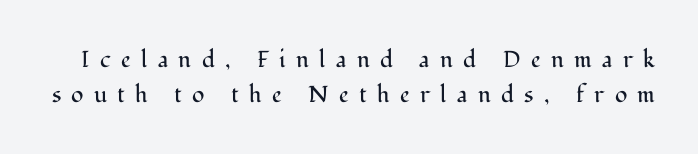
Q: Is the text bold? A: No.
Q: Is the text italic (slanted)? A: No, it is upright.
Q: Is the text underlined? A: No.
Q: Is the spacing between letters normal or unusually wide? A: Unusually wide.
Q: Is the spacing between lines tight, normal or loose? A: Normal.
